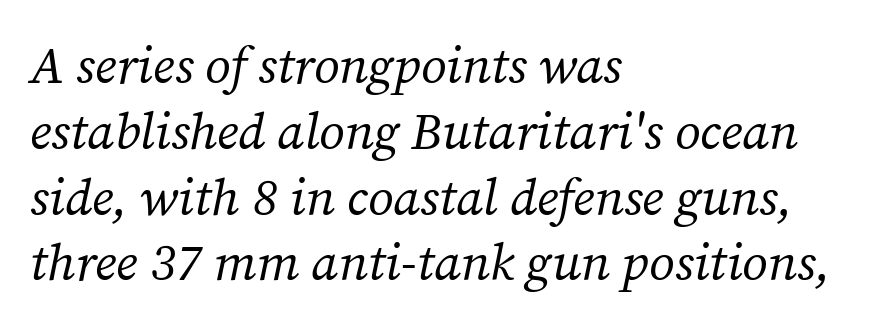
Q: Is the text bold? A: No.
Q: Is the text italic (slanted)? A: Yes, it leans right by about 12 degrees.
Q: Is the typeface a serif or a sans-serif typeface? A: Serif.
Q: Is the text underlined? A: No.
Q: How is the paragraph aligned? A: Left-aligned.
Q: Is the spacing between letters normal or unusually wide? A: Normal.
Q: Is the spacing between lines tight, normal or loose? A: Normal.
Q: Width (condensed, normal, or wide)? A: Normal.
Q: Stroke contrast? A: Medium.
Q: x-height? A: Medium.
Q: Monospaced? A: No.
